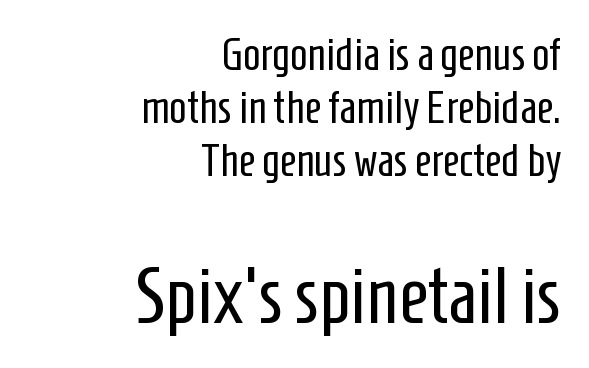
The typesetter chose a ragged-left arrangement here. Clear beneath every line of the passage. Grotesque or geometric, the face here clearly has no serifs. Do the characters align in a grid? No, the font is proportional. The face used here appears at its bigger size in the lower chunk.
